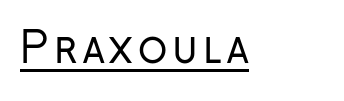
Beneath each row of characters lies a ruled line. Think of a printed novel: that variable character pitch is what you see here. Think standard paragraph weight, or any step lighter than that. Quick note: not italic, upright. The passage shown is typeset with a sans-serif family.
